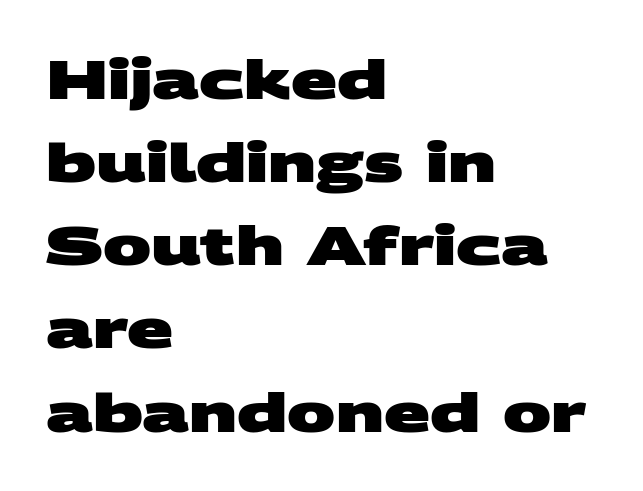
The space between consecutive lines is moderate. The horizontal fit of the characters is conventional and even. Looks like regular typesetting: each glyph gets only the width it needs. The lines are quadded left.
